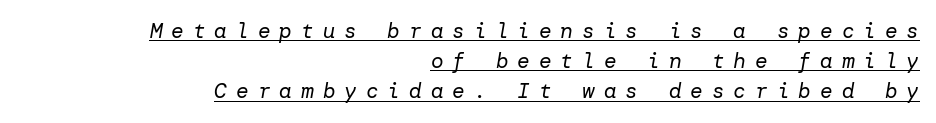
Q: Is the text bold? A: No.
Q: Is the text italic (slanted)? A: Yes, it leans right by about 10 degrees.
Q: Is the text underlined? A: Yes.
Q: How is the paragraph aligned? A: Right-aligned.
Q: Is the spacing between letters normal or unusually wide? A: Unusually wide.
Q: Is the spacing between lines tight, normal or loose? A: Normal.
